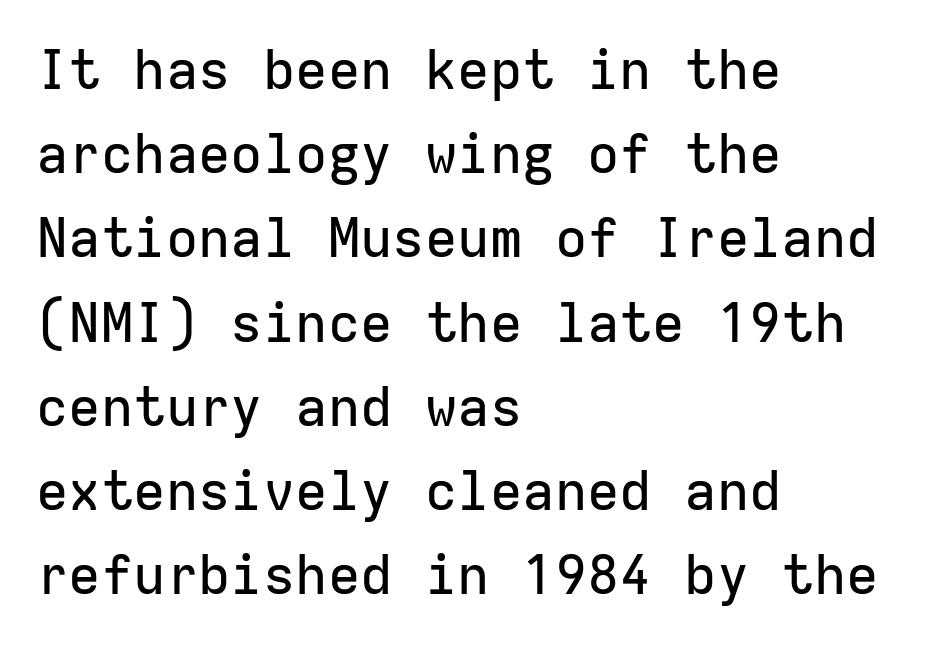
Horizontal alignment here is leftward, the default for most running prose. Regarding serifs, this sample does without them. This sample has the even, mechanical cadence of fixed-width lettering. The words here are not underlined.
